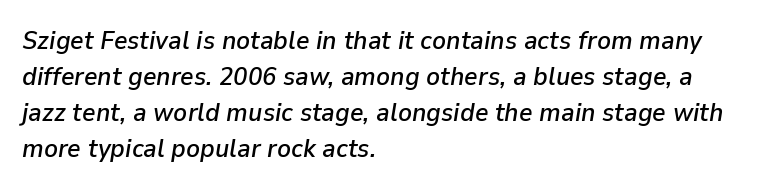
The image shows 26 px text type, italic (leaning right); set left-aligned, normal line spacing (1.39x), normal letter spacing, not underlined.
